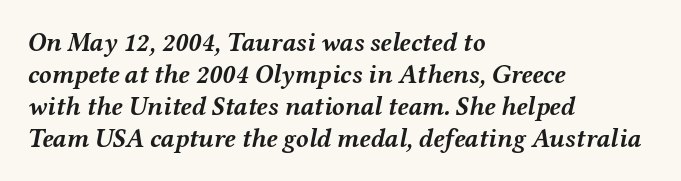
The image shows 26 px bold type, italic (leaning right); set left-aligned, line spacing 1.23x, normal letter spacing, not underlined.
